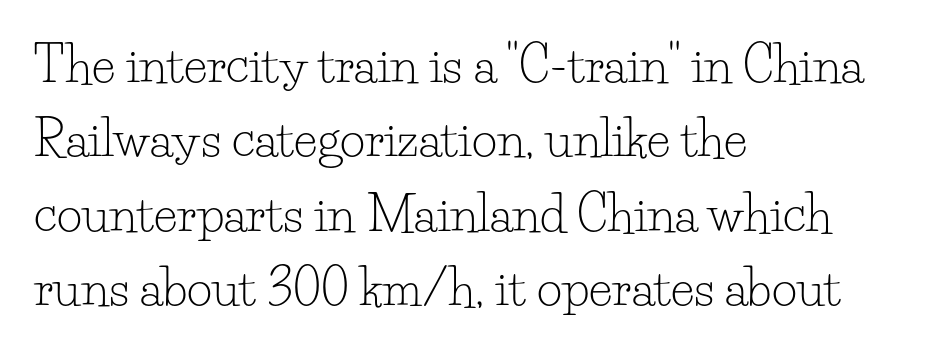
The image shows 49 px light serif type, upright; set left-aligned, normal line spacing (1.52x), normal letter spacing, not underlined; low stroke contrast and a small x-height.
